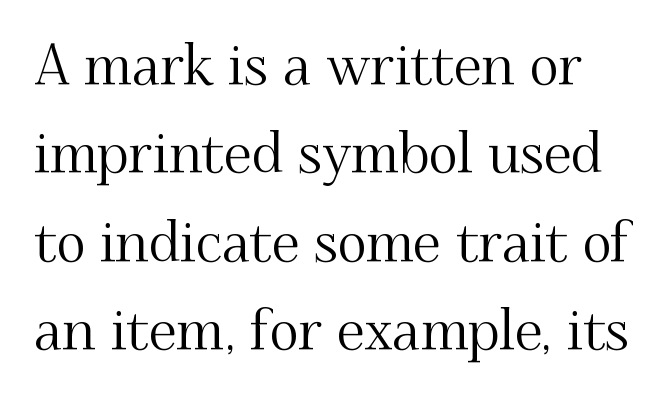
The image shows 56 px serif type, upright; set normal line spacing (1.58x), normal letter spacing, not underlined; medium stroke contrast and a small x-height.
